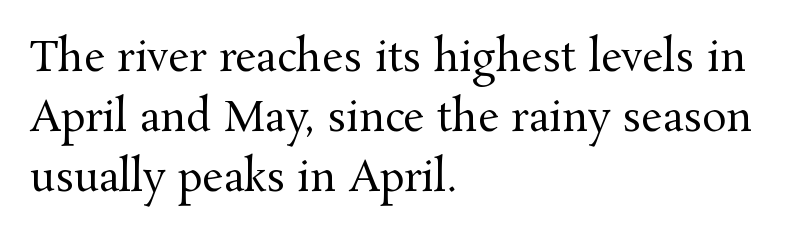
Quick note: not italic, upright. Horizontally, the lines are justified to the leading edge only. Note the varied advance widths — an 'i' is clearly narrower than an 'm'. The weight would be labelled regular, book, light, or lighter still.
